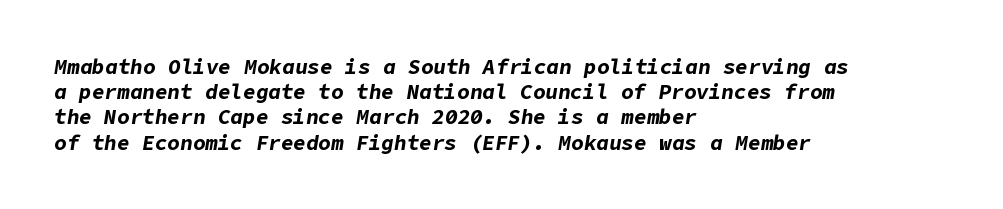
Here the glyphs are tracked normally, forming tight word shapes. The lines in this sample share a left origin and differ only in where they stop. Thick stems and heavy bowls — unmistakably bold. There's an unmistakable incline to the writing here. The string is rendered with underlining switched off.
